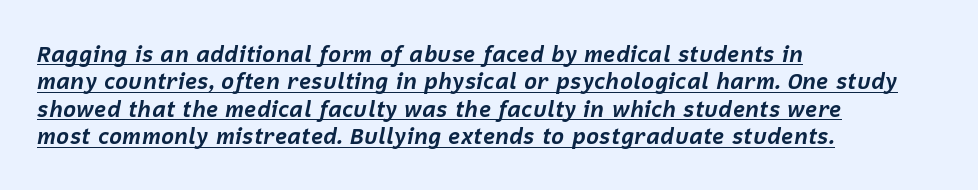
{"italic": "yes", "lean": "right", "slant_degrees": 12, "bold": "yes", "underline": "yes", "align": "left", "line_spacing": "normal", "line_spacing_ratio": 1.25, "letter_spacing": "normal", "letter_spacing_em": 0.0, "glyph_px": 22}
